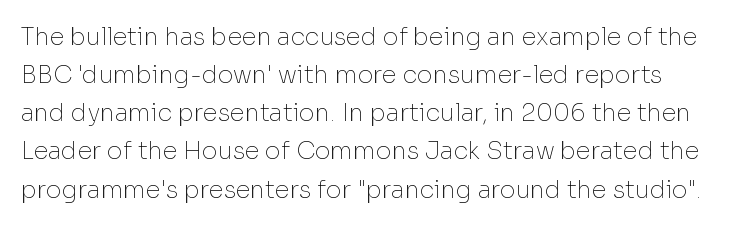
You could call the tracking neutral — neither tight nor loose. The letterforms sit at book weight or below. Leading: standard. Designer's note — italics off, roman on. Any mark beneath the type? The region is blank.
